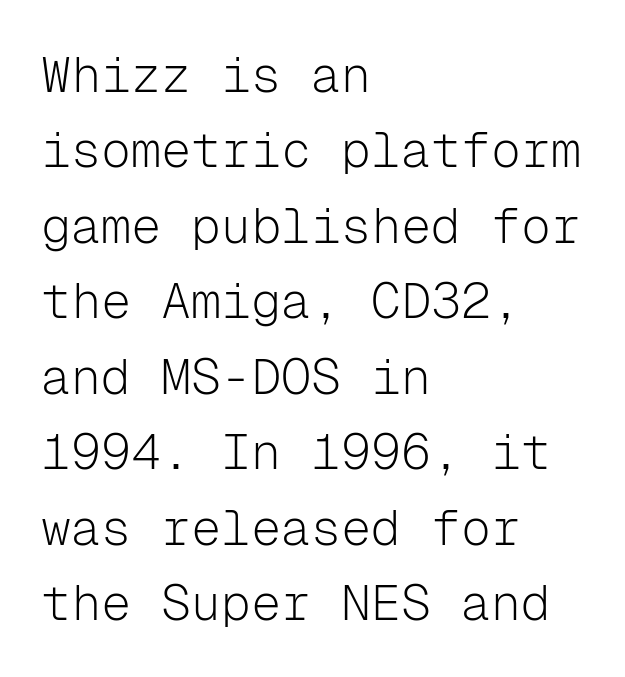
{"serif": "no", "italic": "no", "bold": "no", "weight": "light", "width": "normal", "stroke_contrast": "low", "x_height": "medium", "monospaced": "yes", "underline": "no", "align": "left", "line_spacing": "normal", "line_spacing_ratio": 1.51, "letter_spacing": "normal", "letter_spacing_em": 0.0, "glyph_px": 50}
